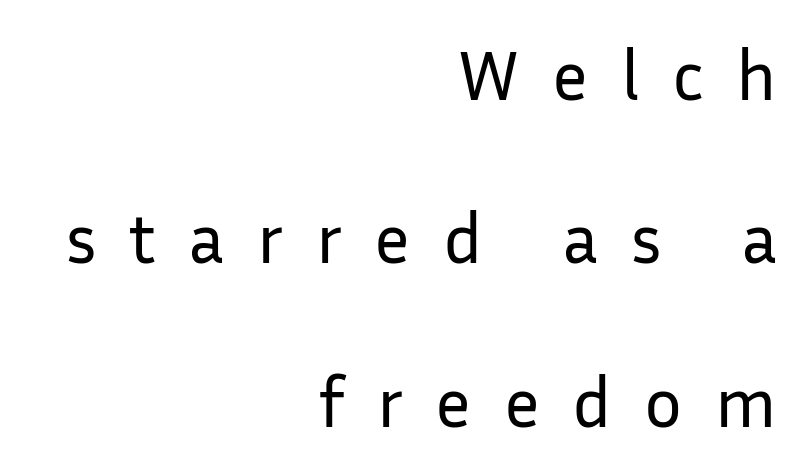
{"serif": "no", "italic": "no", "bold": "no", "weight": "regular", "width": "normal", "stroke_contrast": "low", "x_height": "medium", "monospaced": "no", "underline": "no", "align": "right", "line_spacing": "loose", "line_spacing_ratio": 2.3, "letter_spacing": "wide", "letter_spacing_em": 0.46, "glyph_px": 71}
